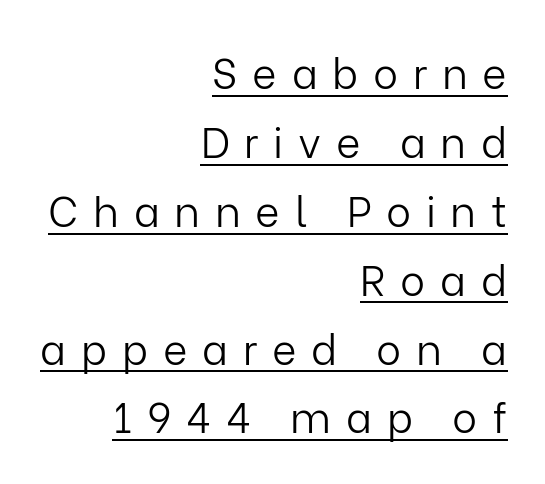
{"serif": "no", "italic": "no", "bold": "no", "weight": "light", "width": "normal", "stroke_contrast": "low", "x_height": "medium", "monospaced": "no", "underline": "yes", "align": "right", "line_spacing": "normal", "line_spacing_ratio": 1.64, "letter_spacing": "wide", "letter_spacing_em": 0.35, "glyph_px": 42}
